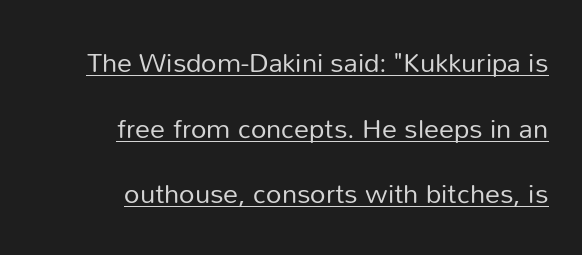
Students, observe the line beneath the letters — that is underlining. This sample trades compactness for vertical openness between lines. The lettering holds an erect, upright posture throughout. All the whitespace from short lines collects on the left. This reads as an unemphasized weight, regular at the heaviest. Spacing between characters is what you'd get straight out of the box.
